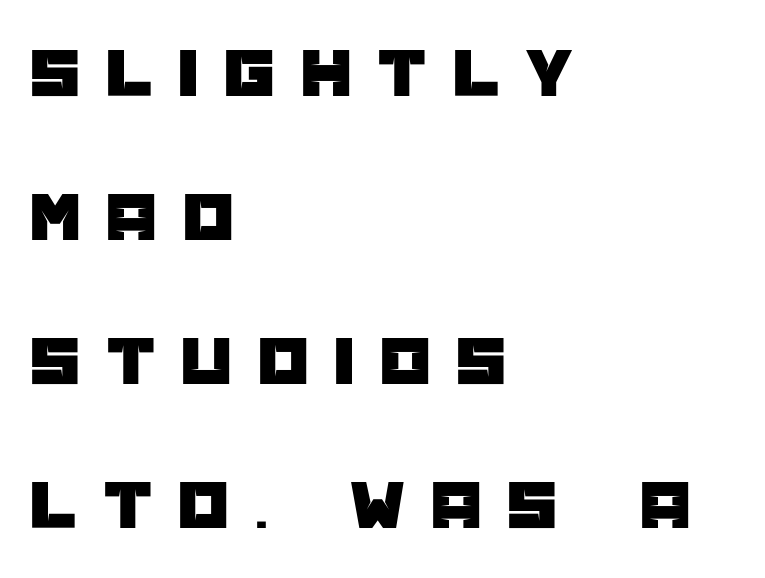
{"serif": "no", "italic": "no", "width": "normal", "stroke_contrast": "low", "x_height": "large", "monospaced": "no", "underline": "no", "align": "left", "line_spacing": "loose", "line_spacing_ratio": 2.0, "letter_spacing": "wide", "letter_spacing_em": 0.36, "glyph_px": 72}
